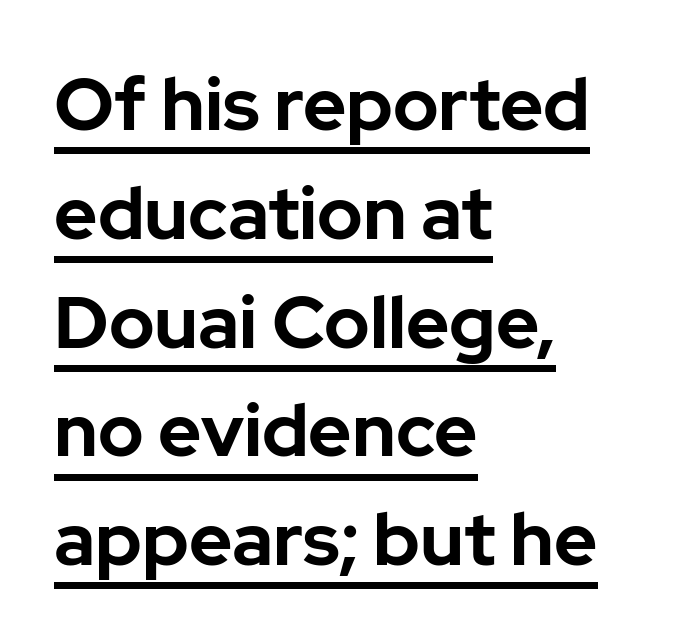
{"serif": "no", "italic": "no", "bold": "yes", "weight": "bold", "width": "normal", "stroke_contrast": "low", "x_height": "medium", "monospaced": "no", "underline": "yes", "align": "left", "line_spacing": "normal", "line_spacing_ratio": 1.47, "letter_spacing": "normal", "letter_spacing_em": 0.0, "glyph_px": 74}
